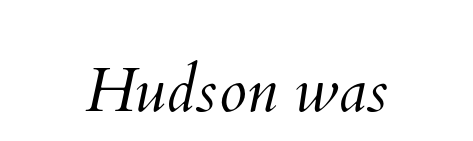
Standard letterfit; no display-style spreading of the glyphs. Underlining? Definitely not there. Think of a printed novel: that variable character pitch is what you see here. No extra ink here — the face is not bold.
